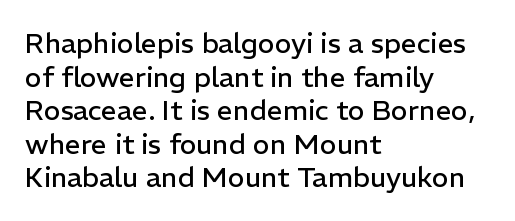
Q: Is the text bold? A: No.
Q: Is the text italic (slanted)? A: No, it is upright.
Q: Is the typeface a serif or a sans-serif typeface? A: Sans-serif.
Q: Is the text underlined? A: No.
Q: How is the paragraph aligned? A: Left-aligned.
Q: Is the spacing between letters normal or unusually wide? A: Normal.
Q: Width (condensed, normal, or wide)? A: Normal.
Q: Stroke contrast? A: Low.
Q: x-height? A: Medium.
Q: Monospaced? A: No.
